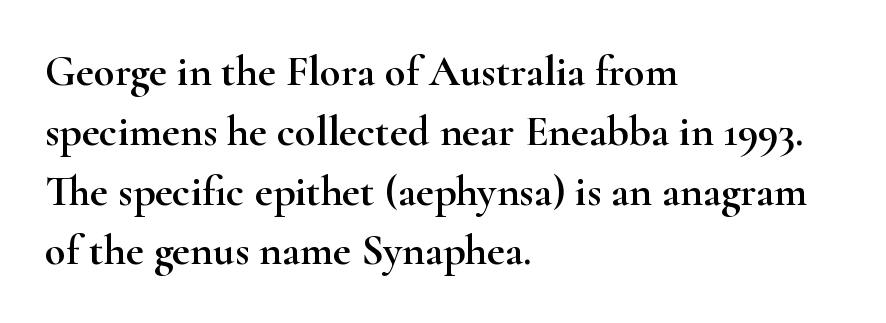
{"serif": "yes", "italic": "no", "width": "wide", "stroke_contrast": "high", "x_height": "small", "monospaced": "no", "underline": "no", "align": "left", "line_spacing": "normal", "line_spacing_ratio": 1.39, "letter_spacing": "normal", "letter_spacing_em": 0.0, "glyph_px": 43}
